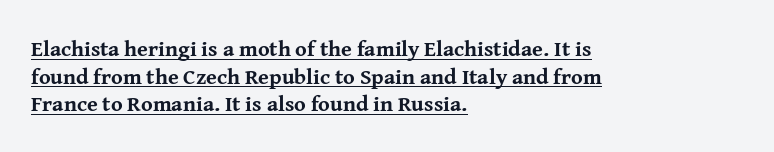
Caption: multi-line text, flush left, ragged right. A roman cut, with each character standing at attention. Glance below the letters and you will spot a drawn line. The face used here has the dense, thick strokes of a bold. Characters follow at the spacing the type designer built in.
